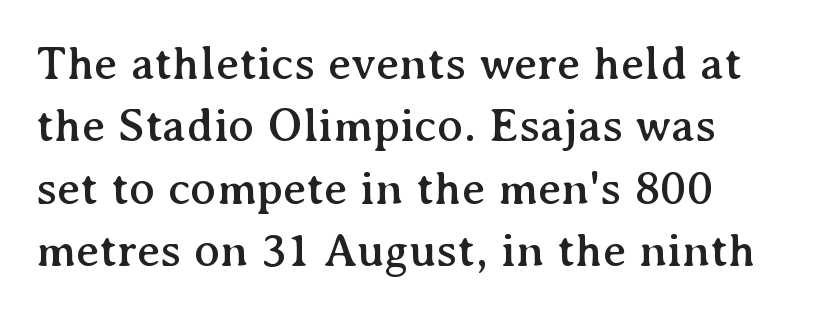
The image shows 48 px serif type, upright; set left-aligned, normal line spacing (1.3x), normal letter spacing, not underlined; medium stroke contrast and a medium x-height.
